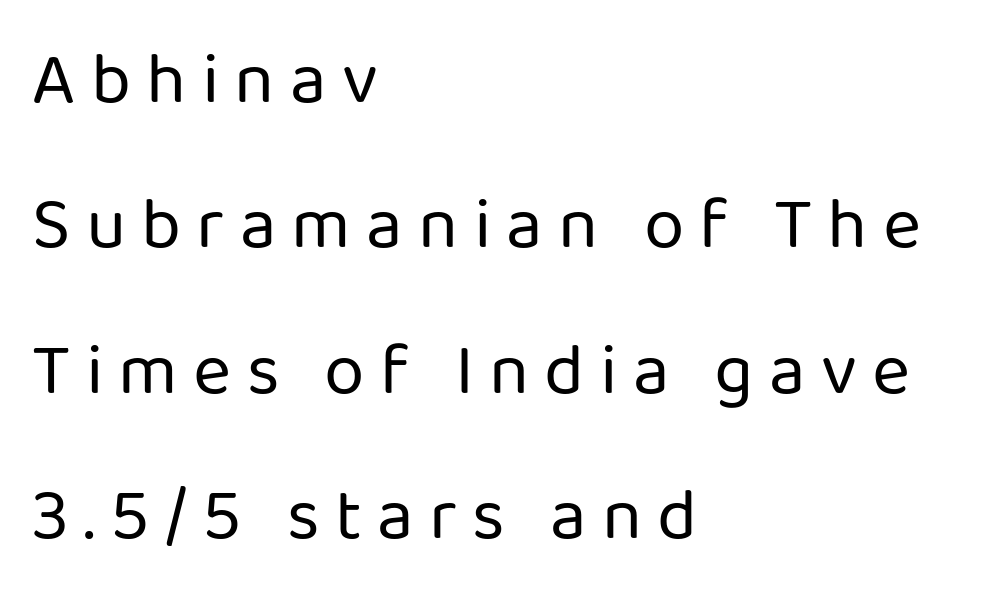
The image shows 73 px regular-weight sans-serif type, upright; set left-aligned, loose line spacing (1.99x), unusually wide letter spacing (+0.21 em), not underlined; low stroke contrast and a medium x-height.
